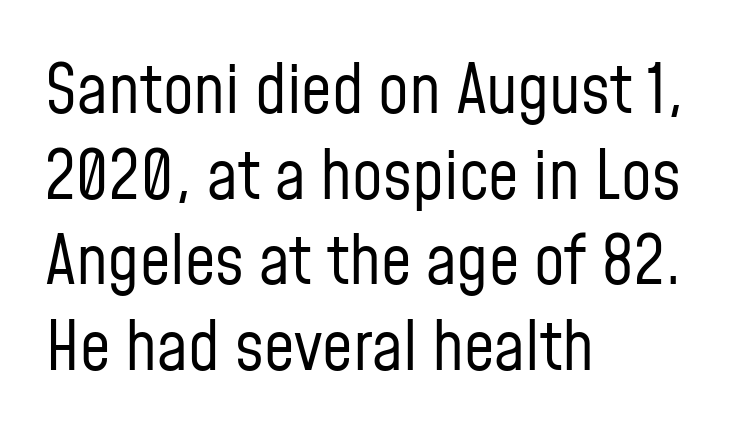
The image shows 68 px regular-weight, condensed sans-serif type, upright; set left-aligned, normal line spacing (1.26x), normal letter spacing, not underlined; low stroke contrast and a medium x-height.
